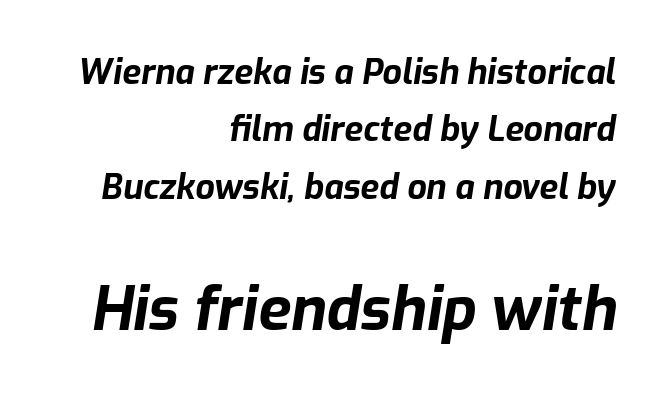
{"italic": "yes", "lean": "right", "slant_degrees": 9, "bold": "yes", "weight": "bold", "width": "normal", "stroke_contrast": "low", "x_height": "medium", "monospaced": "no", "underline": "no", "align": "right", "line_spacing": "normal", "line_spacing_ratio": 1.69, "letter_spacing": "normal", "letter_spacing_em": 0.0, "larger_block": "second", "size_ratio": 1.76, "glyph_px": 60}
